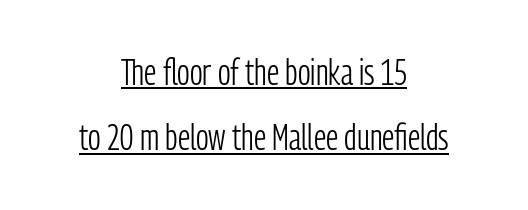
Q: Is the text bold? A: No.
Q: Is the text italic (slanted)? A: No, it is upright.
Q: Is the typeface a serif or a sans-serif typeface? A: Sans-serif.
Q: Is the text underlined? A: Yes.
Q: How is the paragraph aligned? A: Centered.
Q: Is the spacing between letters normal or unusually wide? A: Normal.
Q: Width (condensed, normal, or wide)? A: Condensed.
Q: Stroke contrast? A: Low.
Q: x-height? A: Medium.
Q: Monospaced? A: No.
